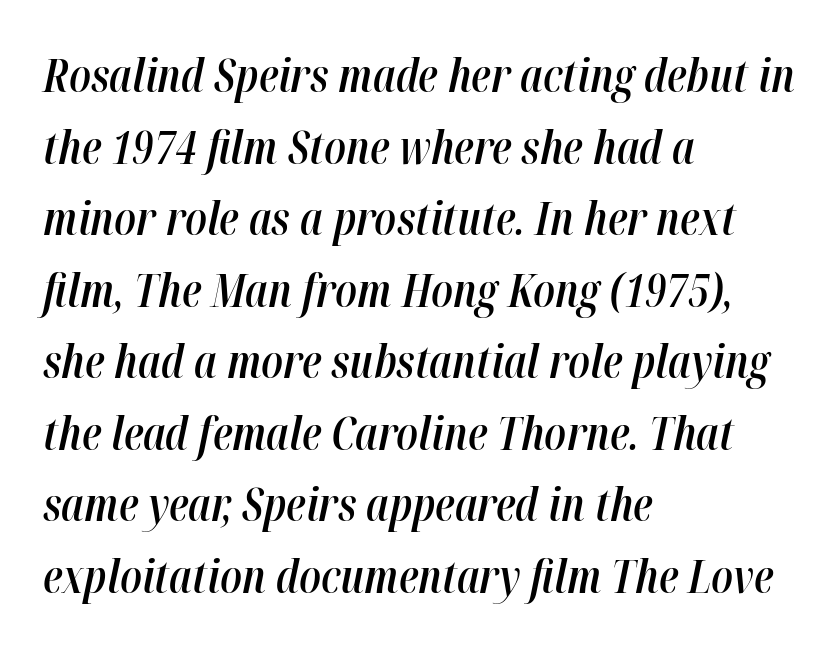
The image shows 45 px semibold, condensed type, italic (leaning right); set left-aligned, normal line spacing (1.59x), normal letter spacing, not underlined; high stroke contrast and a medium x-height.
